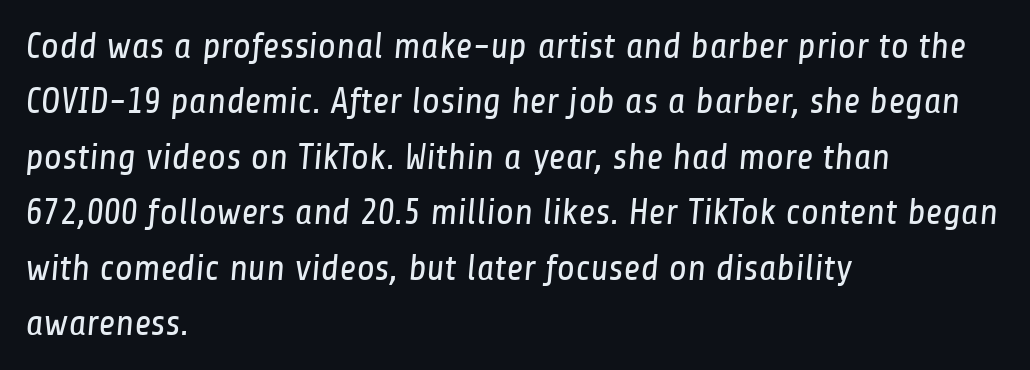
Q: Is the text bold? A: No.
Q: Is the typeface a serif or a sans-serif typeface? A: Sans-serif.
Q: Is the text underlined? A: No.
Q: How is the paragraph aligned? A: Left-aligned.
Q: Is the spacing between letters normal or unusually wide? A: Normal.
Q: Is the spacing between lines tight, normal or loose? A: Normal.
Q: Width (condensed, normal, or wide)? A: Condensed.
Q: Stroke contrast? A: Low.
Q: x-height? A: Medium.
Q: Monospaced? A: No.
